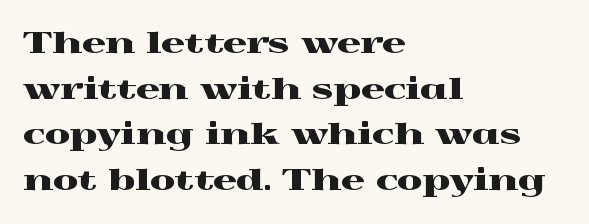
{"serif": "yes", "italic": "no", "width": "wide", "x_height": "medium", "monospaced": "no", "underline": "no", "align": "left", "line_spacing": "normal", "line_spacing_ratio": 1.57, "letter_spacing": "normal", "letter_spacing_em": 0.0, "glyph_px": 29}
